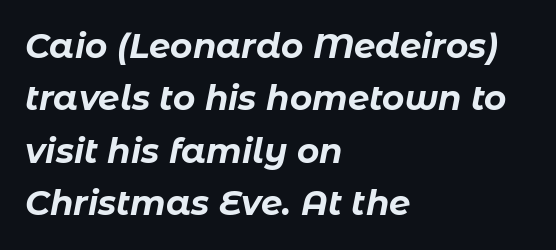
The image shows 34 px bold type, italic (leaning right); set left-aligned, normal line spacing (1.54x), normal letter spacing, not underlined; low stroke contrast and a medium x-height.
